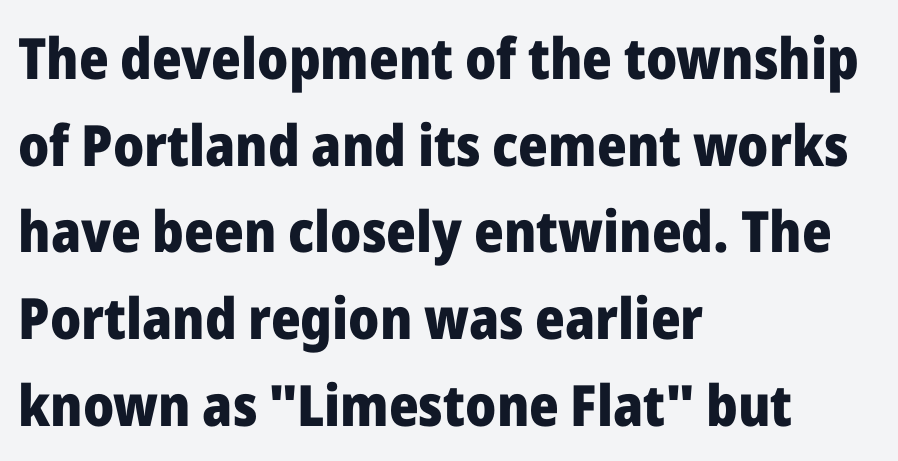
Q: Is the text bold? A: Yes.
Q: Is the text italic (slanted)? A: No, it is upright.
Q: Is the typeface a serif or a sans-serif typeface? A: Sans-serif.
Q: Is the text underlined? A: No.
Q: How is the paragraph aligned? A: Left-aligned.
Q: Is the spacing between letters normal or unusually wide? A: Normal.
Q: Is the spacing between lines tight, normal or loose? A: Normal.
Q: Width (condensed, normal, or wide)? A: Normal.
Q: Stroke contrast? A: Low.
Q: x-height? A: Medium.
Q: Monospaced? A: No.
